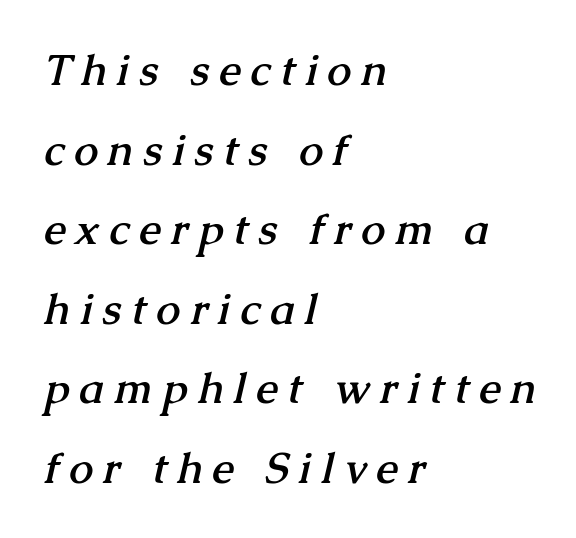
{"serif": "yes", "bold": "yes", "weight": "semibold", "width": "normal", "stroke_contrast": "medium", "x_height": "medium", "monospaced": "no", "underline": "no", "align": "left", "line_spacing_ratio": 1.85, "letter_spacing": "wide", "letter_spacing_em": 0.24, "glyph_px": 43}
